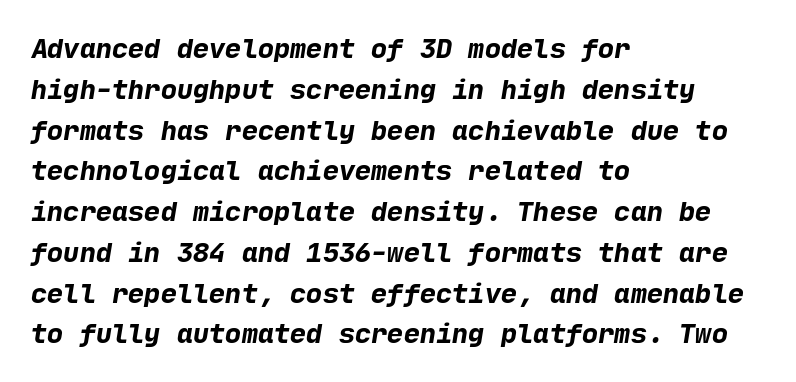
{"bold": "yes", "underline": "no", "align": "left", "line_spacing": "normal", "line_spacing_ratio": 1.51, "letter_spacing": "normal", "letter_spacing_em": 0.0, "glyph_px": 27}
